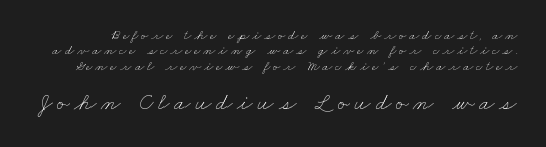
Stems here are at most as thick as an everyday book face. The block of text is dense from top to bottom, with scant space between rows. Nobody drew a line under any word here. This layout puts the modest block above and the oversized block below. Substantial extra tracking has been applied to these lines.
